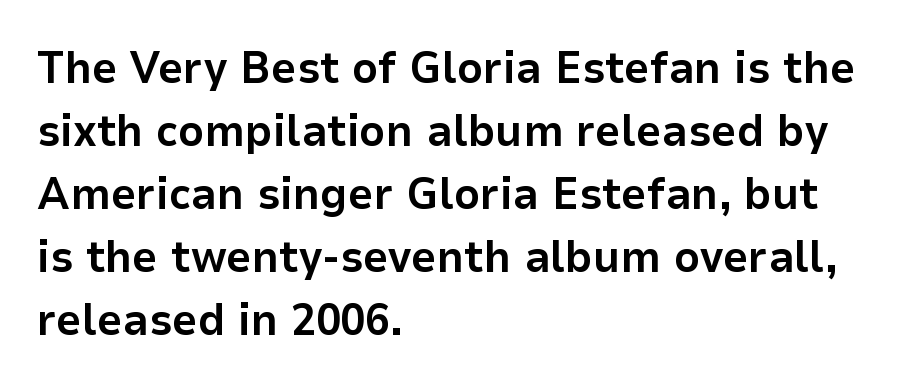
The image shows 45 px bold sans-serif type, upright; set left-aligned, normal line spacing (1.4x), normal letter spacing, not underlined; low stroke contrast and a medium x-height.
